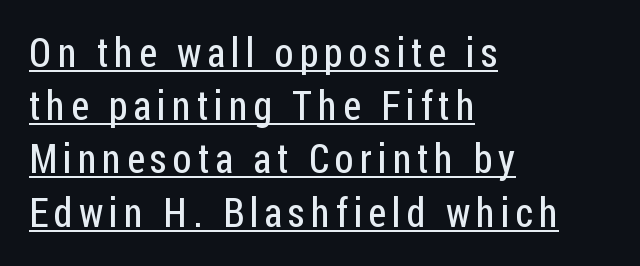
Think of a printed novel: that variable character pitch is what you see here. The rendering uses the underline text-decoration. A student would call this left alignment; a typographer would say flush left, rag right. Classification — sans serif. Weight class: somewhere from thin through regular. Successive baselines arrive at the customary interval.
